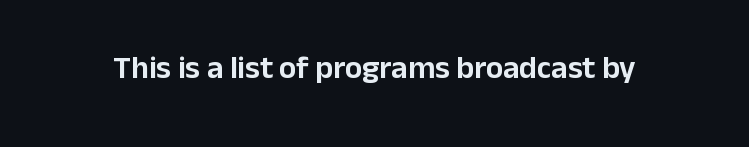
{"serif": "no", "italic": "no", "width": "normal", "stroke_contrast": "low", "x_height": "medium", "monospaced": "no", "underline": "no", "letter_spacing": "normal", "letter_spacing_em": 0.0, "glyph_px": 32}
